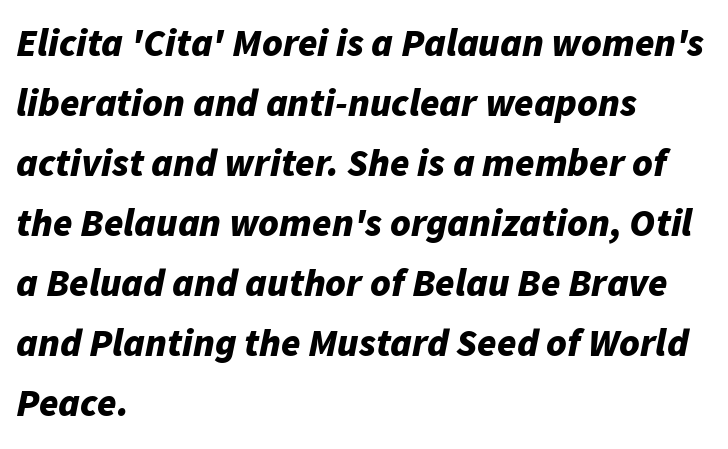
The image shows 39 px bold type, italic (leaning right); set left-aligned, normal line spacing (1.54x), normal letter spacing, not underlined; low stroke contrast and a medium x-height.
